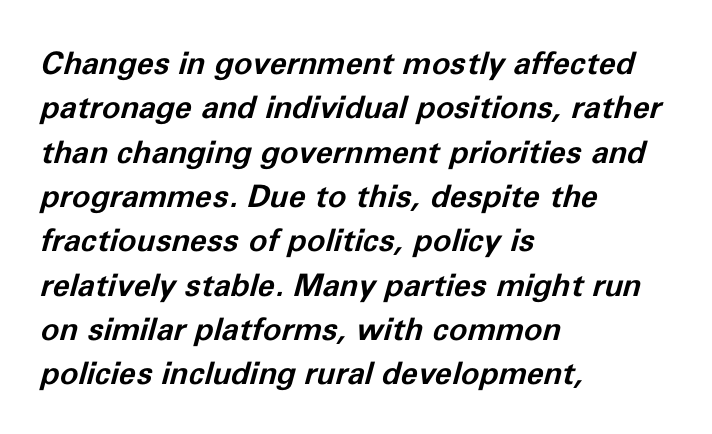
Q: Is the text bold? A: Yes.
Q: Is the text italic (slanted)? A: Yes, it leans right by about 11 degrees.
Q: Is the text underlined? A: No.
Q: How is the paragraph aligned? A: Left-aligned.
Q: Is the spacing between letters normal or unusually wide? A: Normal.
Q: Is the spacing between lines tight, normal or loose? A: Normal.
Q: Width (condensed, normal, or wide)? A: Normal.
Q: Stroke contrast? A: Low.
Q: x-height? A: Medium.
Q: Monospaced? A: No.
